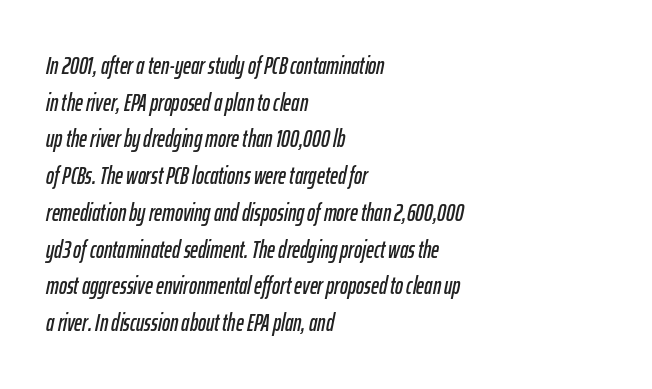
Students, observe: this is what conventionally led text looks like. The zone under the glyphs is completely vacant. The letters sit at their default tracking, neither squeezed nor spread. Looking at the ascenders, they clearly lean. Reading down the block, your eye returns to a fixed left position each line.
